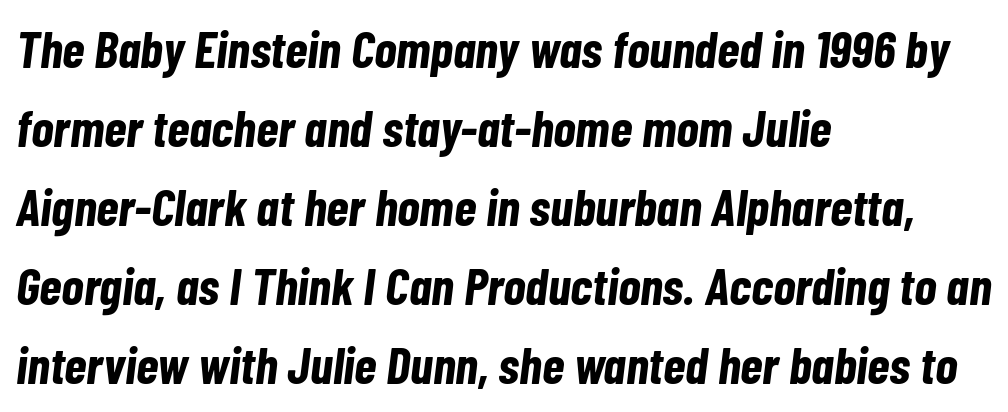
The tracking reads as untouched default to a designer's eye. Varying glyph widths throughout — classic text-font behaviour. Every character sits at an angle, as italics do. If you measured baseline to baseline, you'd find a middling distance. Strong, thick strokes mark this as bold type. Words float on clear page, feet unadorned.
